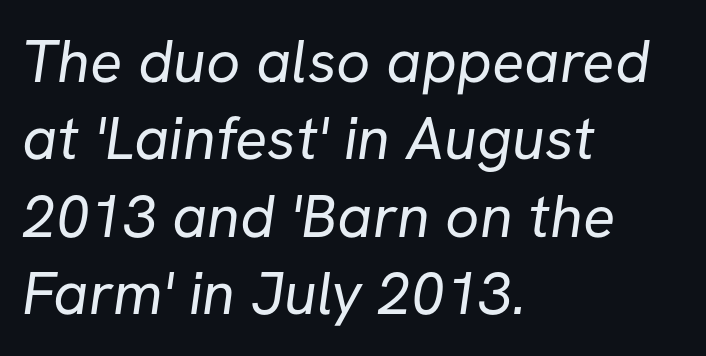
Weight: in the light-to-regular range. Has an underline been added? It has not. Alignment: flush left. Compared with typical body copy, the letter spacing here is the same. Leading: standard.
